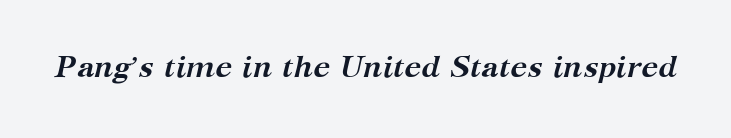
Characters are canted at an angle relative to the baseline's perpendicular. In terms of letterform style, serifs are clearly present. The glyphs are unaccompanied by any horizontal stroke below them. Caption: standard tracking, unaltered.
